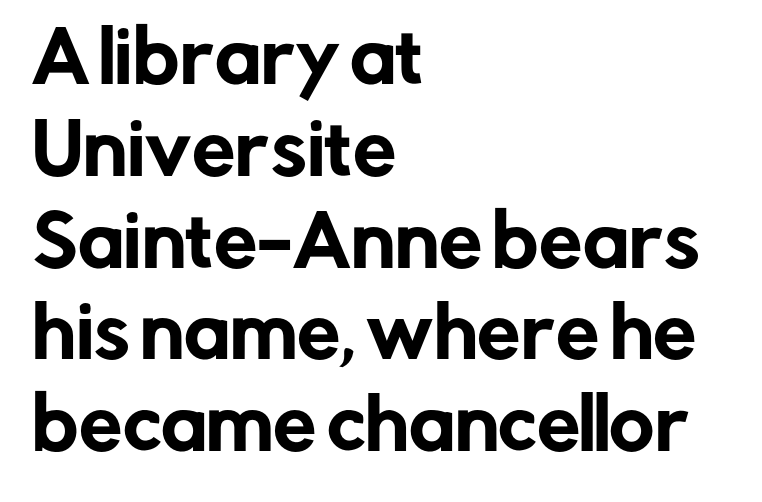
In terms of posture, this sample is upright. Each new line begins a customary step beneath the previous one. The rendering shows plain stroke endings on the letterforms — a sans-serif design. The letters advance in unequal steps, a hallmark of proportional type.
